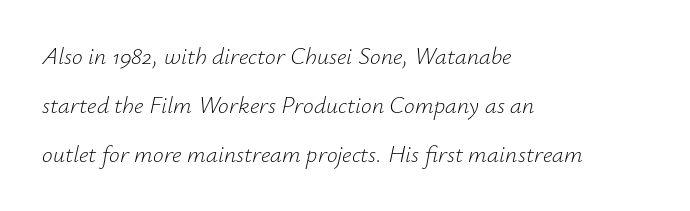
{"italic": "yes", "lean": "right", "slant_degrees": 12, "bold": "no", "underline": "no", "align": "left", "line_spacing": "loose", "line_spacing_ratio": 2.04, "letter_spacing": "normal", "letter_spacing_em": 0.0, "glyph_px": 24}
